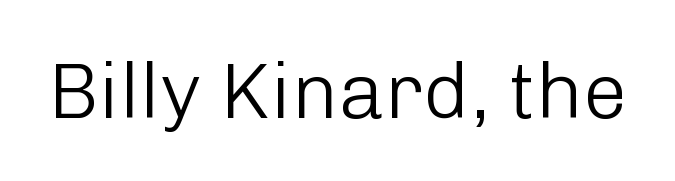
Ascenders rise straight up at ninety degrees. The space directly below the letters is spotless. What kind of face is this? One without serifs — a sans. This reads as an unemphasized weight, regular at the heaviest.
